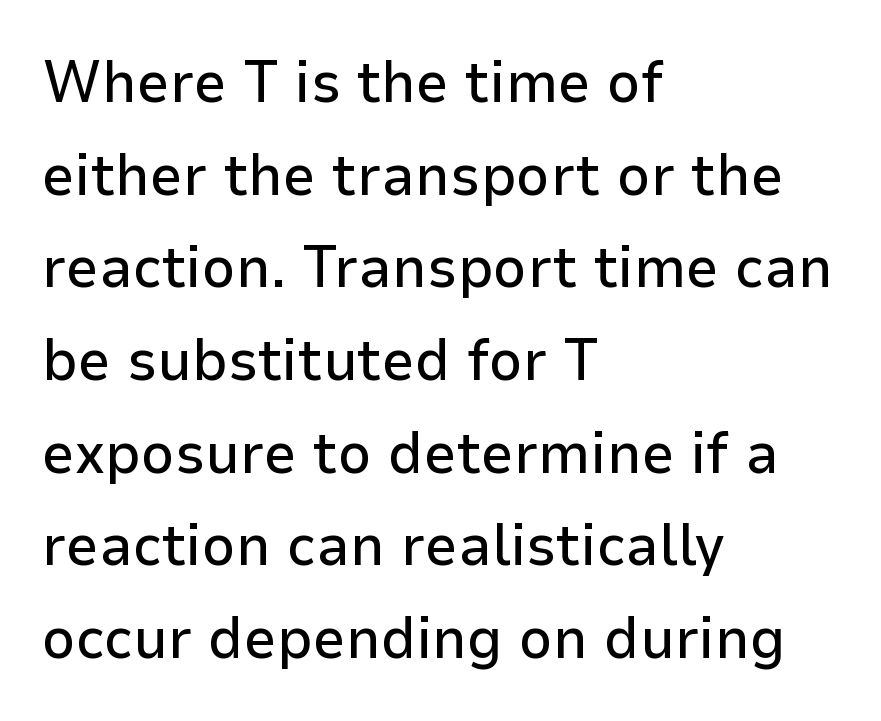
Q: Is the text italic (slanted)? A: No, it is upright.
Q: Is the typeface a serif or a sans-serif typeface? A: Sans-serif.
Q: Is the text underlined? A: No.
Q: How is the paragraph aligned? A: Left-aligned.
Q: Is the spacing between letters normal or unusually wide? A: Normal.
Q: Is the spacing between lines tight, normal or loose? A: Normal.
Q: Width (condensed, normal, or wide)? A: Normal.
Q: Stroke contrast? A: Low.
Q: x-height? A: Medium.
Q: Monospaced? A: No.
